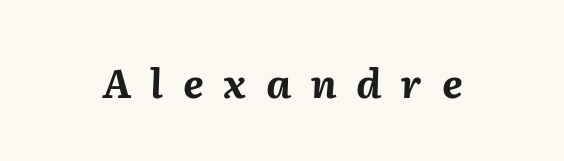
Q: Is the text bold? A: Yes.
Q: Is the text italic (slanted)? A: Yes, it leans right by about 2 degrees.
Q: Is the text underlined? A: No.
Q: Is the spacing between letters normal or unusually wide? A: Unusually wide.
Q: Width (condensed, normal, or wide)? A: Normal.
Q: Stroke contrast? A: Medium.
Q: x-height? A: Medium.
Q: Monospaced? A: No.
